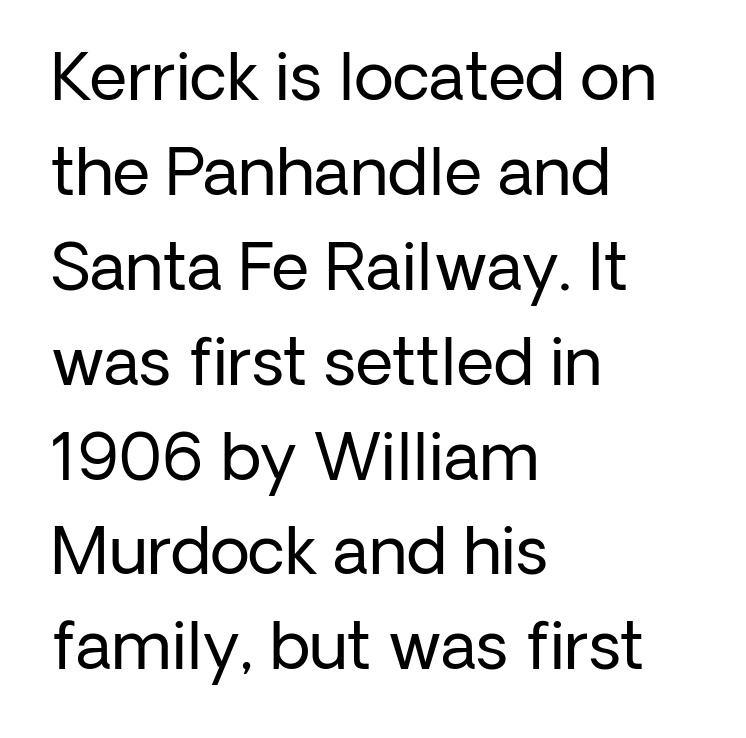
Observe the absence of serifs on each vertical stroke in this sample. The leading is moderate, giving the passage an even texture. Weight: not bold — regular or lighter. Rendered with straight, roman letterforms.
